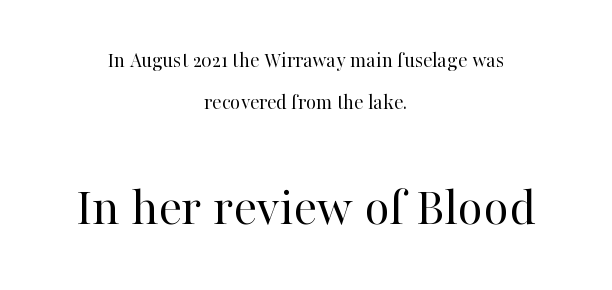
Q: Is the text bold? A: No.
Q: Is the text italic (slanted)? A: No, it is upright.
Q: Is the typeface a serif or a sans-serif typeface? A: Serif.
Q: Is the text underlined? A: No.
Q: How is the paragraph aligned? A: Centered.
Q: Is the spacing between letters normal or unusually wide? A: Normal.
Q: Is the spacing between lines tight, normal or loose? A: Loose.
Q: Which block of text is set in a larger size, the first (top) or the second (bottom)? A: The second (bottom) one.
Q: Width (condensed, normal, or wide)? A: Normal.
Q: Stroke contrast? A: High.
Q: x-height? A: Medium.
Q: Monospaced? A: No.
